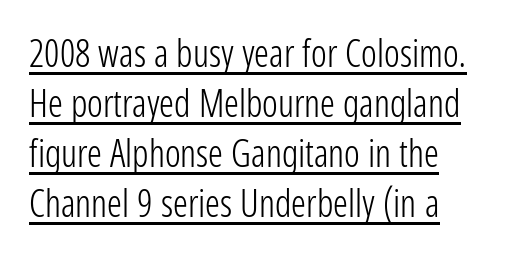
The weight tops out at a normal text grade. Check where the strokes stop: nothing finishes them off — pure sans. The rendering uses a moderate line-height, typical for paragraphs. The compositor pushed each line to the left boundary.
